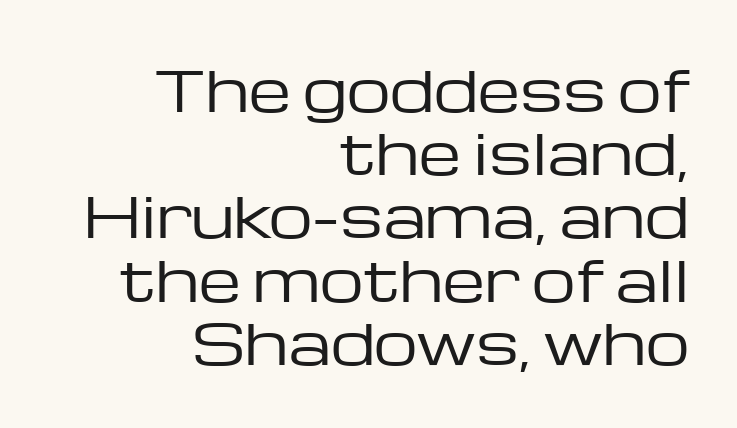
The rendering keeps characters at their native spacing. The letters advance in unequal steps, a hallmark of proportional type. If you drew a ruler down the right edge, every line would touch it. Ordinary non-slanted type is in use.
